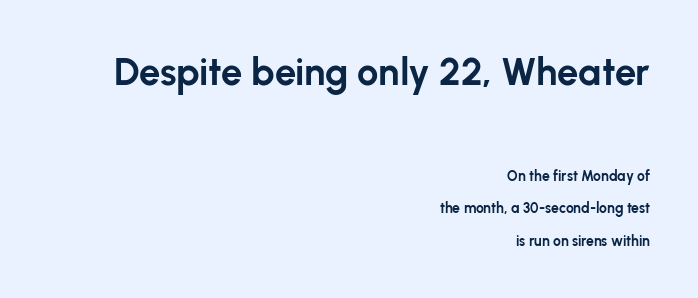
Do the characters align in a grid? No, the font is proportional. This is roman type, the default non-slanted kind. There is no visible air inserted between adjacent glyphs. Has an underline been added? It has not.
